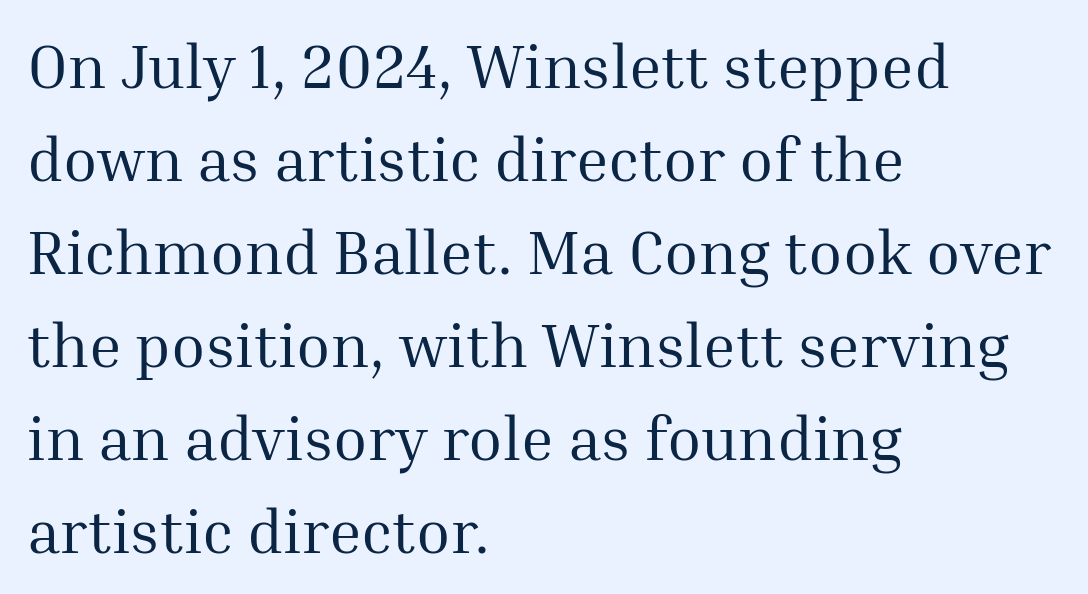
The rag falls on the right side of this text block. What's the leading like? Ordinary, nothing unusual. A typesetter would call this proportional, since set widths differ per character. The type is set solid horizontally, with unmodified tracking. The space beneath each line is pristine and unruled. The lettering stays uniformly vertical, giving the passage a roman look.
